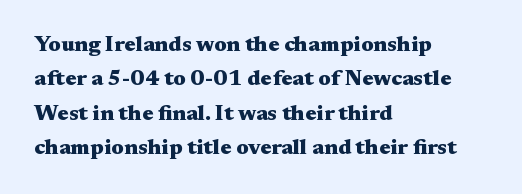
The image shows 22 px bold type, upright; set left-aligned, normal line spacing (1.56x), normal letter spacing, not underlined.
